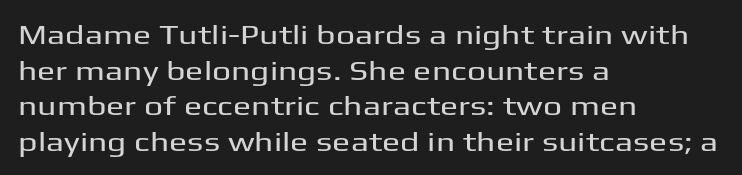
The image shows 27 px text type, upright; set left-aligned, normal line spacing (1.32x), normal letter spacing, not underlined.
